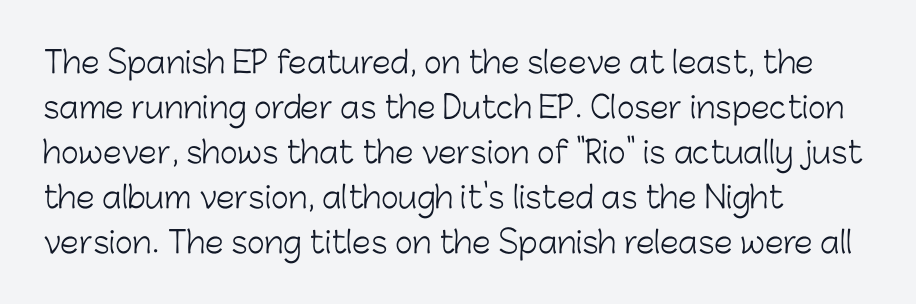
The image shows 30 px light sans-serif type, upright; set left-aligned, normal line spacing (1.5x), normal letter spacing, not underlined; low stroke contrast and a medium x-height.
